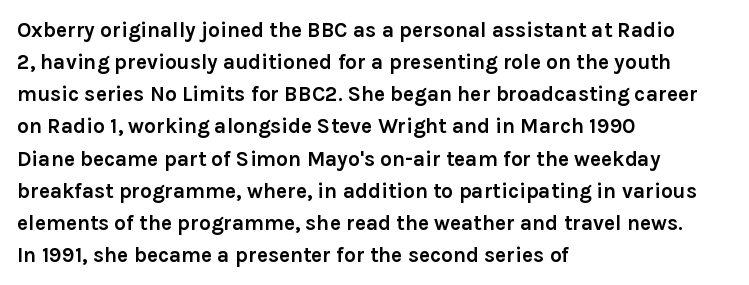
Tracking value appears to be zero — textbook default spacing. Is the type bold? Yes — the strokes are clearly thick and heavy. The block of text has a typical density, with ordinary space between rows. The rag falls on the right side of this text block. Words float on clear page, feet unadorned.
